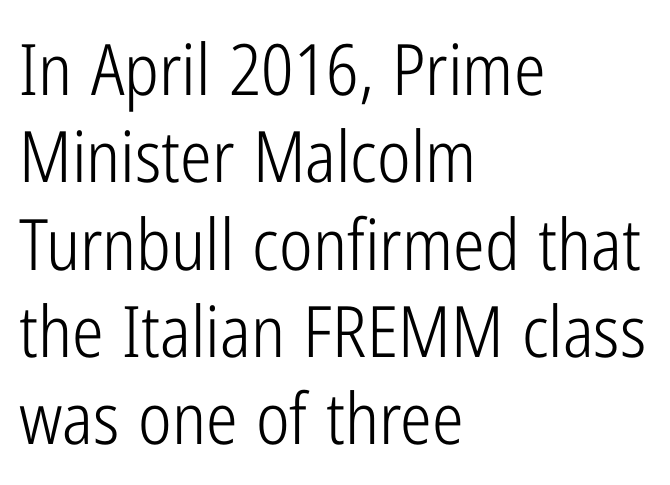
Each line starts at the same left margin while the right side varies. Varying glyph widths throughout — classic text-font behaviour. Observe the ordinary spacing: letters are neighbours, not strangers. Stem width sits at or under what a default text font uses. If you drew a line through each stem, it would be perfectly vertical.
